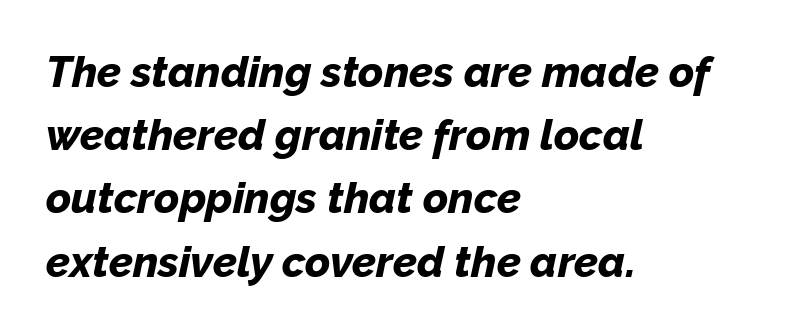
Q: Is the text bold? A: Yes.
Q: Is the text italic (slanted)? A: Yes, it leans right by about 12 degrees.
Q: Is the text underlined? A: No.
Q: How is the paragraph aligned? A: Left-aligned.
Q: Is the spacing between letters normal or unusually wide? A: Normal.
Q: Is the spacing between lines tight, normal or loose? A: Normal.
Q: Width (condensed, normal, or wide)? A: Normal.
Q: Stroke contrast? A: Low.
Q: x-height? A: Medium.
Q: Monospaced? A: No.
